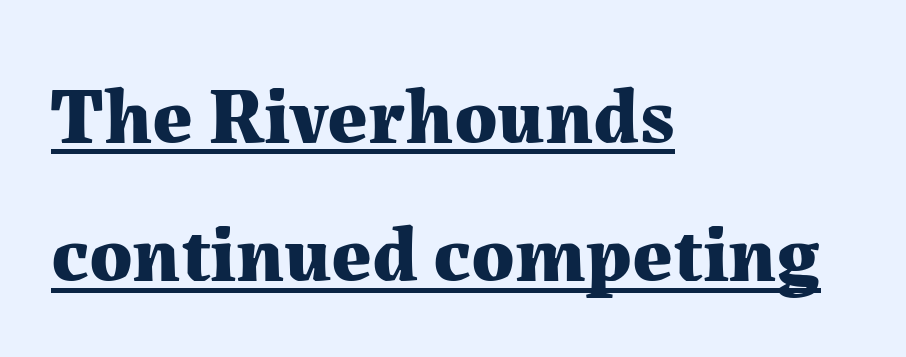
The image shows 80 px bold serif type, upright; set left-aligned, line spacing 1.73x, normal letter spacing, underlined; medium stroke contrast and a medium x-height.
